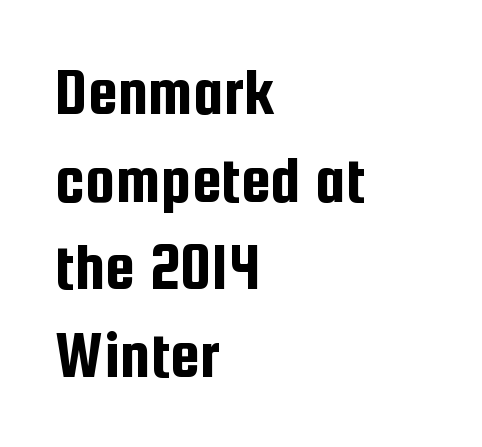
Q: Is the text italic (slanted)? A: No, it is upright.
Q: Is the typeface a serif or a sans-serif typeface? A: Sans-serif.
Q: Is the text underlined? A: No.
Q: How is the paragraph aligned? A: Left-aligned.
Q: Is the spacing between letters normal or unusually wide? A: Normal.
Q: Is the spacing between lines tight, normal or loose? A: Normal.
Q: Width (condensed, normal, or wide)? A: Condensed.
Q: Stroke contrast? A: Low.
Q: x-height? A: Medium.
Q: Monospaced? A: No.
